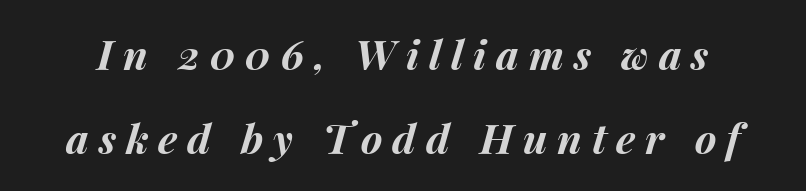
Q: Is the text bold? A: Yes.
Q: Is the text italic (slanted)? A: Yes, it leans right by about 15 degrees.
Q: Is the text underlined? A: No.
Q: Is the spacing between letters normal or unusually wide? A: Unusually wide.
Q: Is the spacing between lines tight, normal or loose? A: Loose.
Q: Width (condensed, normal, or wide)? A: Normal.
Q: Stroke contrast? A: Medium.
Q: x-height? A: Medium.
Q: Monospaced? A: No.
